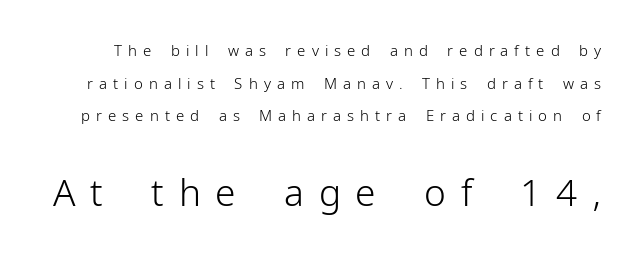
Q: Is the text bold? A: No.
Q: Is the text italic (slanted)? A: No, it is upright.
Q: Is the typeface a serif or a sans-serif typeface? A: Sans-serif.
Q: Is the text underlined? A: No.
Q: Is the spacing between letters normal or unusually wide? A: Unusually wide.
Q: Is the spacing between lines tight, normal or loose? A: Loose.
Q: Which block of text is set in a larger size, the first (top) or the second (bottom)? A: The second (bottom) one.
Q: Width (condensed, normal, or wide)? A: Normal.
Q: Stroke contrast? A: Low.
Q: x-height? A: Medium.
Q: Monospaced? A: No.
